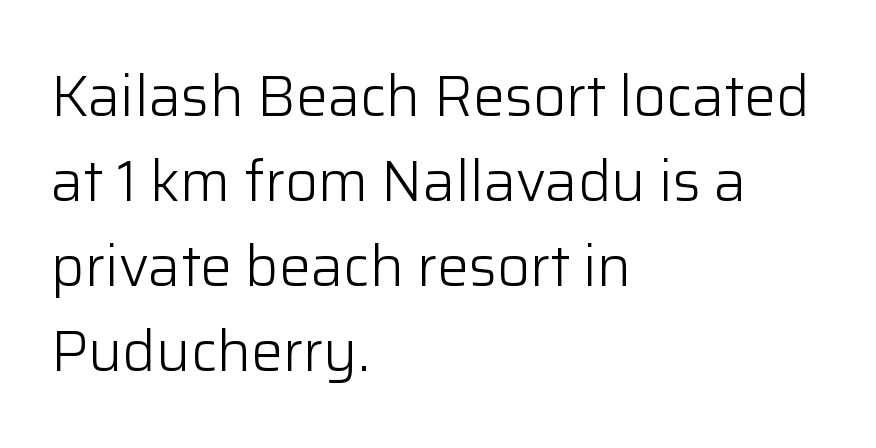
The image shows 57 px light sans-serif type, upright; set left-aligned, normal line spacing (1.49x), normal letter spacing, not underlined; low stroke contrast and a medium x-height.
